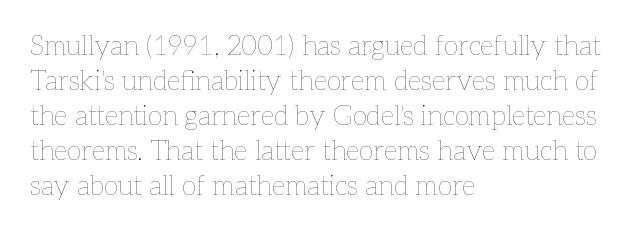
{"italic": "no", "bold": "no", "underline": "no", "align": "left", "line_spacing": "normal", "line_spacing_ratio": 1.3, "letter_spacing": "normal", "letter_spacing_em": 0.0, "glyph_px": 27}
